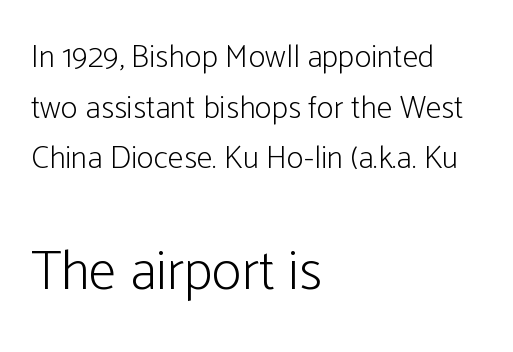
Q: Is the text bold? A: No.
Q: Is the text italic (slanted)? A: No, it is upright.
Q: Is the typeface a serif or a sans-serif typeface? A: Sans-serif.
Q: Is the text underlined? A: No.
Q: How is the paragraph aligned? A: Left-aligned.
Q: Is the spacing between letters normal or unusually wide? A: Normal.
Q: Is the spacing between lines tight, normal or loose? A: Normal.
Q: Which block of text is set in a larger size, the first (top) or the second (bottom)? A: The second (bottom) one.
Q: Width (condensed, normal, or wide)? A: Condensed.
Q: Stroke contrast? A: Low.
Q: x-height? A: Medium.
Q: Monospaced? A: No.
